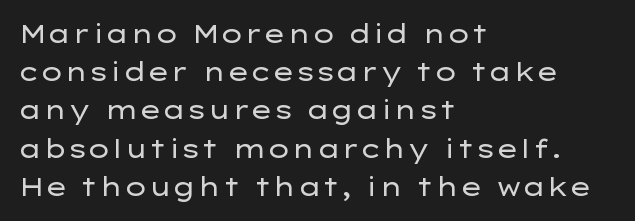
{"italic": "no", "bold": "no", "underline": "no", "align": "left", "line_spacing": "normal", "line_spacing_ratio": 1.53, "letter_spacing": "normal", "letter_spacing_em": 0.0, "glyph_px": 25}
